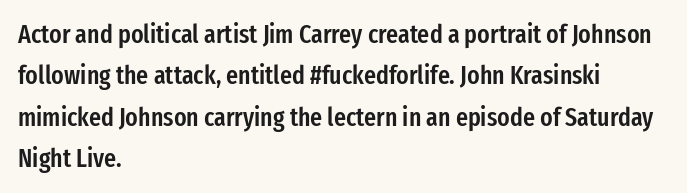
Q: Is the text bold? A: Semi-bold.
Q: Is the text italic (slanted)? A: No, it is upright.
Q: Is the text underlined? A: No.
Q: How is the paragraph aligned? A: Left-aligned.
Q: Is the spacing between letters normal or unusually wide? A: Normal.
Q: Is the spacing between lines tight, normal or loose? A: Normal.
